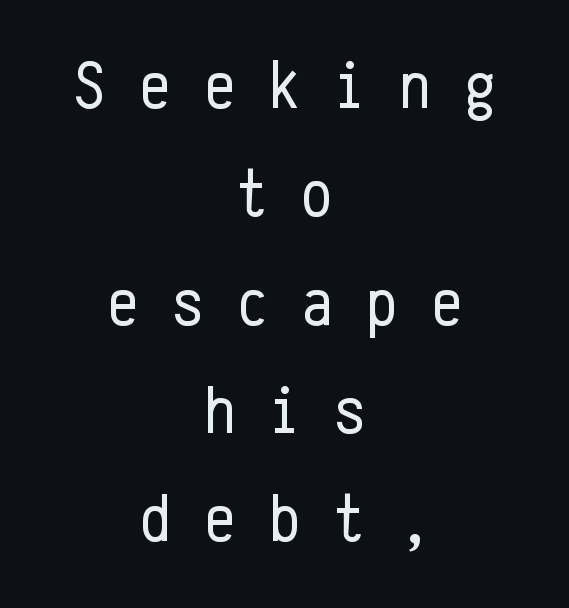
The image shows 69 px regular-weight, condensed sans-serif type, upright, monospaced; set centered, normal line spacing (1.57x), unusually wide letter spacing (+0.49 em), not underlined; low stroke contrast and a medium x-height.
